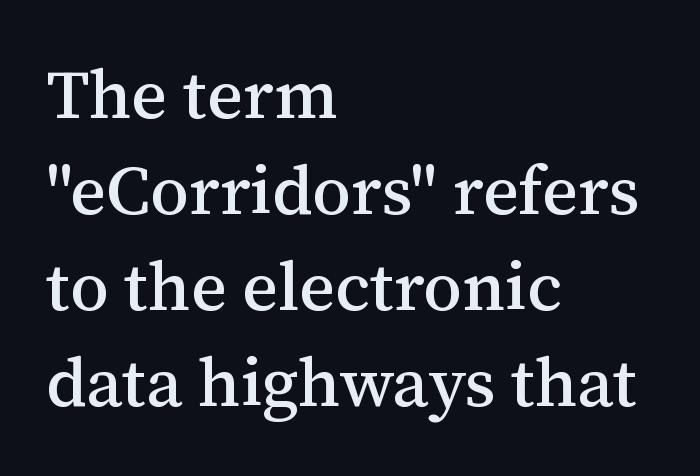
The image shows 69 px serif type, upright; set left-aligned, normal line spacing (1.39x), normal letter spacing, not underlined; medium stroke contrast and a medium x-height.
